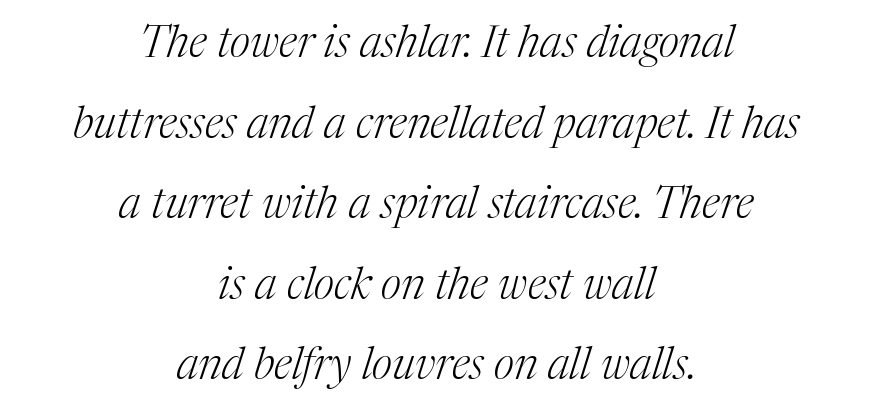
Proportional: the letters do not fall into vertical columns. The characters display serif detailing at their extremities. The passage is arranged like a title page — every line centered. The gap between lines stays unmarked.
